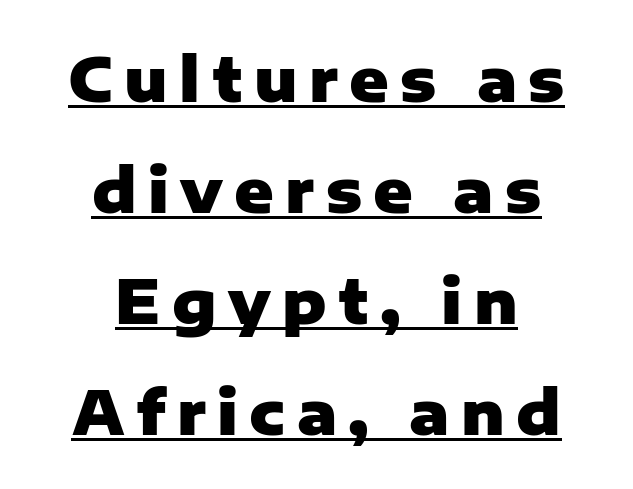
Q: Is the text bold? A: Yes.
Q: Is the text italic (slanted)? A: No, it is upright.
Q: Is the typeface a serif or a sans-serif typeface? A: Sans-serif.
Q: Is the text underlined? A: Yes.
Q: How is the paragraph aligned? A: Centered.
Q: Width (condensed, normal, or wide)? A: Normal.
Q: Stroke contrast? A: Low.
Q: x-height? A: Medium.
Q: Monospaced? A: No.
